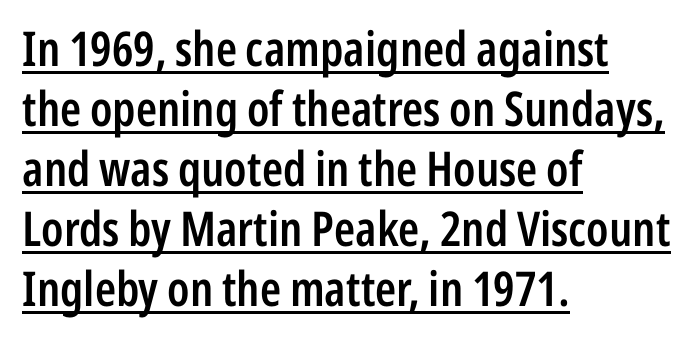
The image shows 48 px semibold, condensed sans-serif type, upright; set left-aligned, normal line spacing (1.25x), normal letter spacing, underlined; low stroke contrast and a medium x-height.
